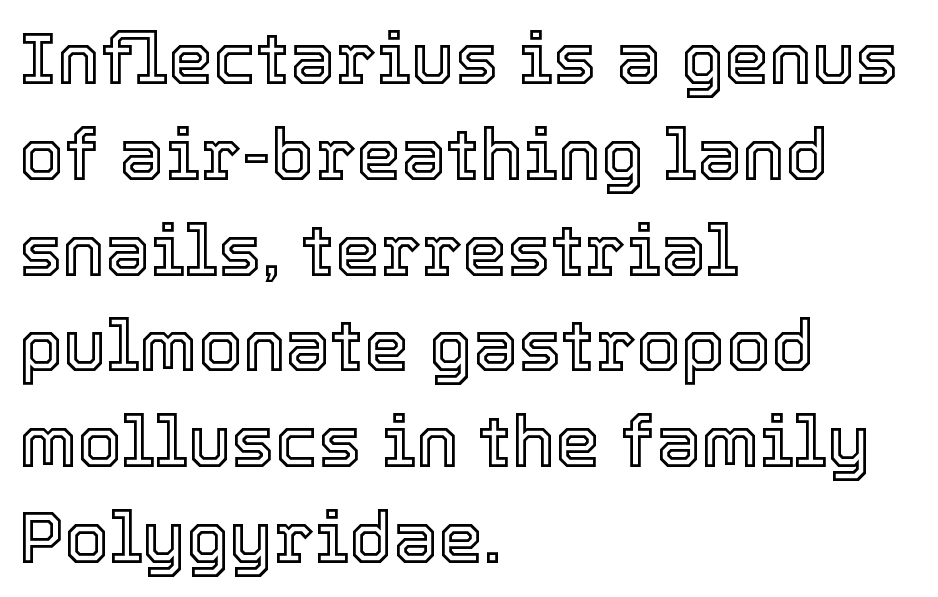
{"italic": "no", "width": "normal", "x_height": "medium", "monospaced": "no", "underline": "no", "align": "left", "line_spacing": "normal", "line_spacing_ratio": 1.33, "letter_spacing": "normal", "letter_spacing_em": 0.0, "glyph_px": 72}
